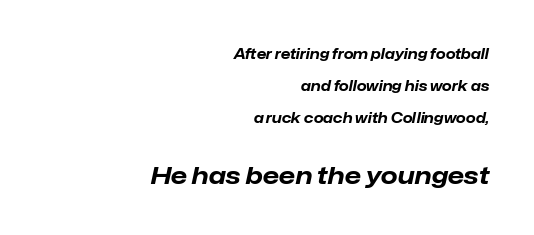
Q: Is the text bold? A: Yes.
Q: Is the text italic (slanted)? A: Yes, it leans right by about 12 degrees.
Q: Is the text underlined? A: No.
Q: How is the paragraph aligned? A: Right-aligned.
Q: Is the spacing between letters normal or unusually wide? A: Normal.
Q: Is the spacing between lines tight, normal or loose? A: Loose.
Q: Which block of text is set in a larger size, the first (top) or the second (bottom)? A: The second (bottom) one.
